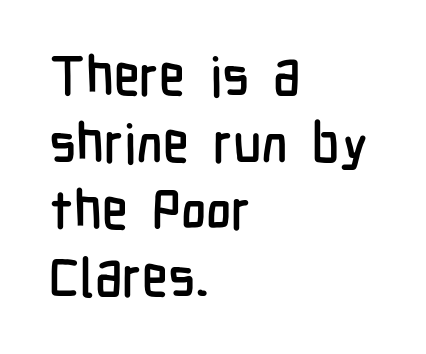
Q: Is the text italic (slanted)? A: No, it is upright.
Q: Is the typeface a serif or a sans-serif typeface? A: Sans-serif.
Q: Is the text underlined? A: No.
Q: How is the paragraph aligned? A: Left-aligned.
Q: Is the spacing between letters normal or unusually wide? A: Normal.
Q: Width (condensed, normal, or wide)? A: Condensed.
Q: Stroke contrast? A: Low.
Q: x-height? A: Medium.
Q: Monospaced? A: No.
